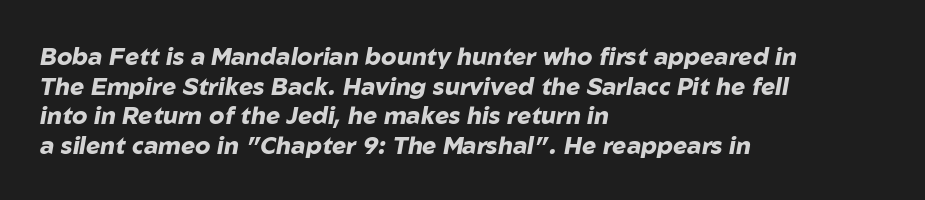
Q: Is the text bold? A: Yes.
Q: Is the text italic (slanted)? A: Yes, it leans right by about 10 degrees.
Q: Is the text underlined? A: No.
Q: How is the paragraph aligned? A: Left-aligned.
Q: Is the spacing between letters normal or unusually wide? A: Normal.
